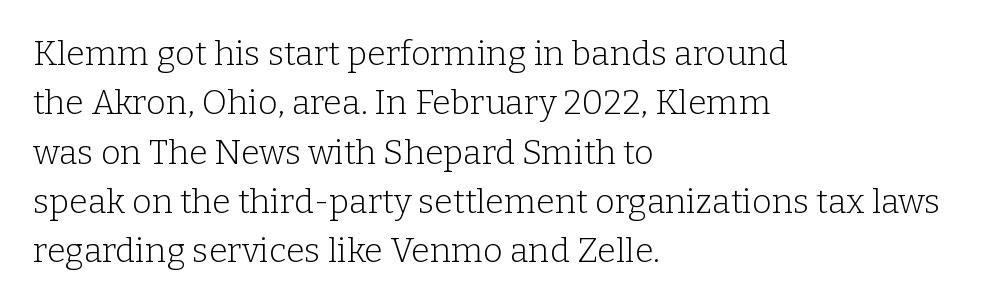
{"serif": "yes", "italic": "no", "bold": "no", "weight": "light", "width": "normal", "stroke_contrast": "low", "x_height": "medium", "monospaced": "no", "underline": "no", "align": "left", "line_spacing": "normal", "line_spacing_ratio": 1.45, "letter_spacing": "normal", "letter_spacing_em": 0.0, "glyph_px": 34}
